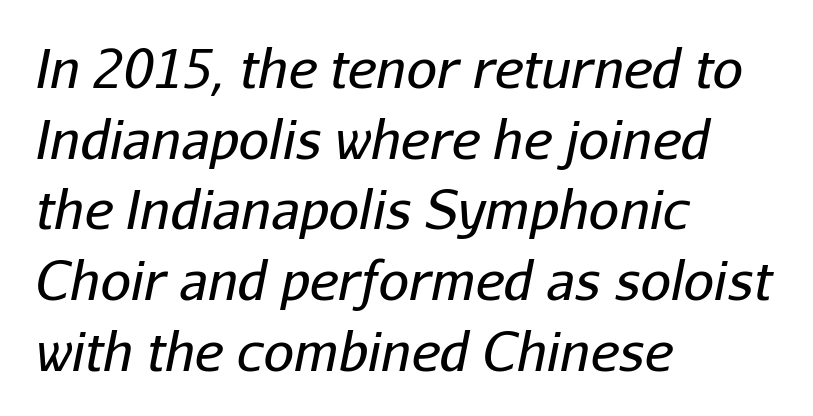
Baseline-to-baseline distance is the conventional proportion of letter height. Slant detected: the letters are inclined. Check under the words: just untouched page. Is the stroke heavy? The answer is a plain regular-or-lighter. Each word holds together tightly as a unit, with standard inter-letter gaps.
